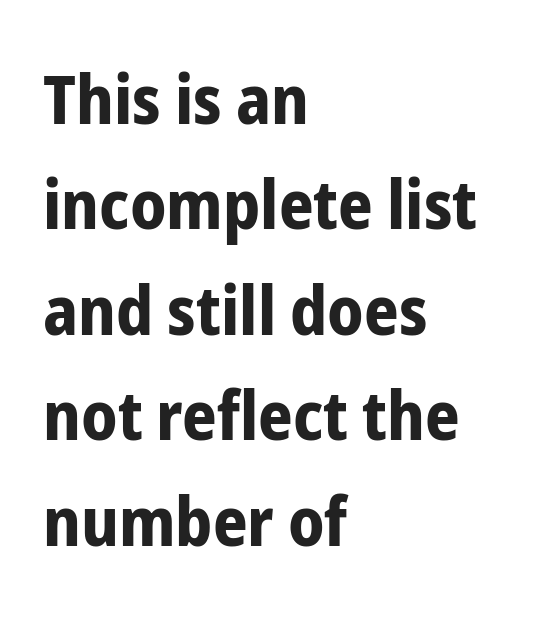
All the whitespace from short lines collects on the right. Words appear dense and cohesive because spacing is normal. What's the leading like? Ordinary, nothing unusual. In terms of weight, the rendering is a true, heavy bold.
